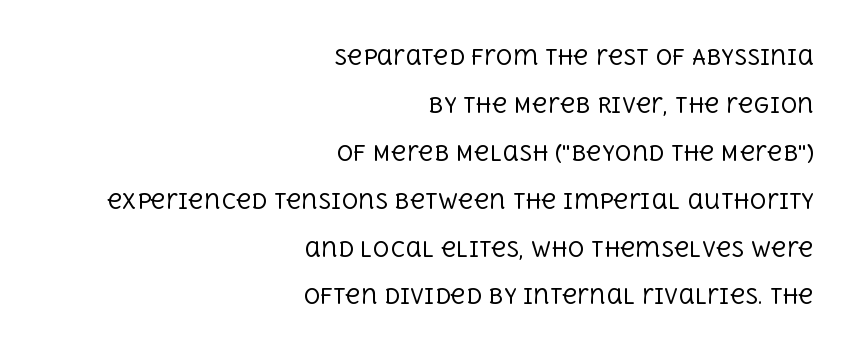
Rule under the text: the space is simply empty. Compared with typical paragraphs, the rows here are farther apart. One-word summary of the alignment: right. The typography opts for an upright posture over an oblique one.
